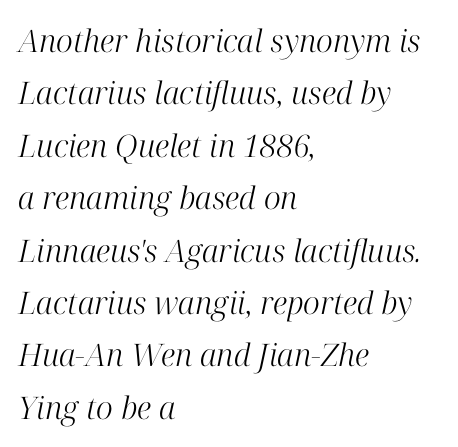
{"serif": "yes", "italic": "yes", "lean": "right", "slant_degrees": 12, "bold": "no", "weight": "light", "width": "normal", "stroke_contrast": "high", "x_height": "medium", "monospaced": "no", "underline": "no", "align": "left", "line_spacing": "normal", "line_spacing_ratio": 1.69, "letter_spacing": "normal", "letter_spacing_em": 0.0, "glyph_px": 31}
